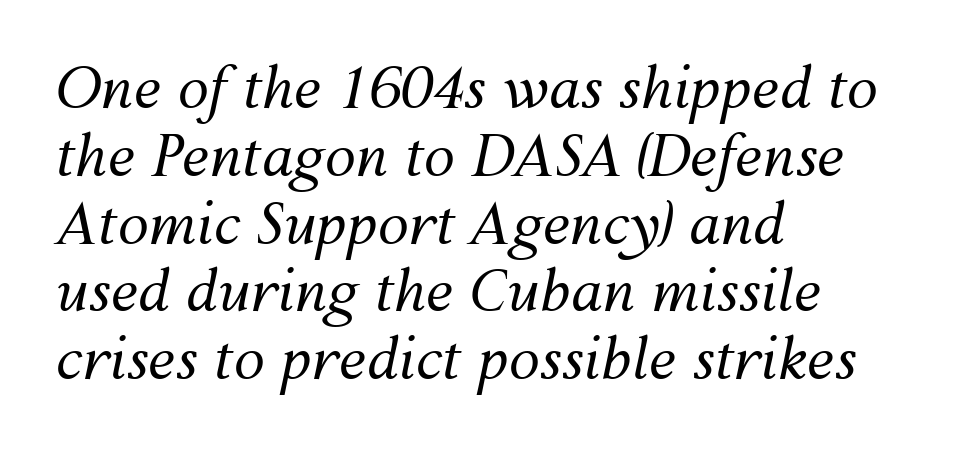
The image shows 56 px regular-weight type, italic (leaning right); set left-aligned, line spacing 1.21x, normal letter spacing, not underlined; medium stroke contrast and a medium x-height.
